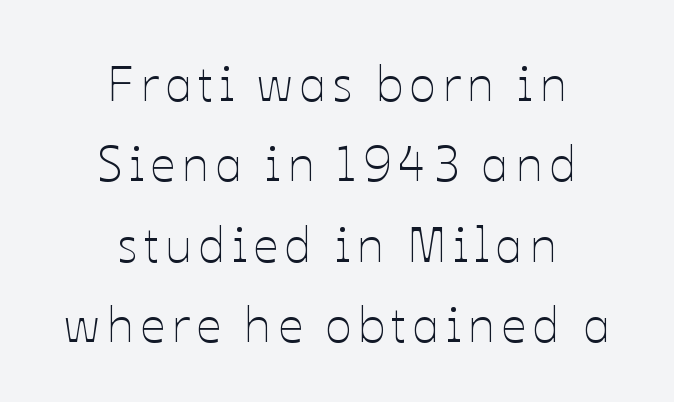
The space between consecutive lines is moderate. Does the copy run flush right? No — it is centered line by line. Weight: not bold — regular or lighter. The passage shown is typed in a proportional face where columns would drift.
